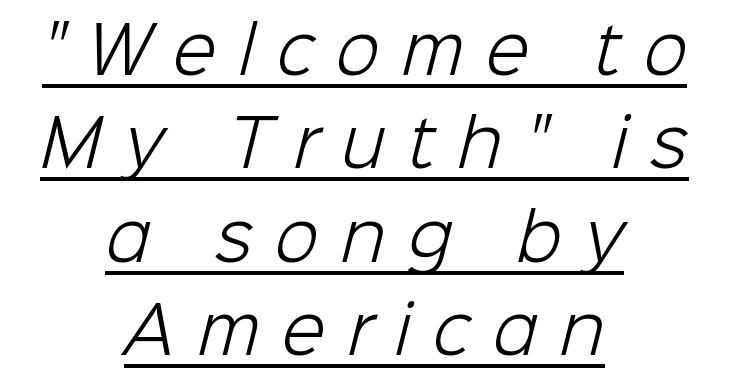
Glance below the letters and you will spot a drawn line. Stroke mass is kept to a normal reading level or below. Tracking value appears strongly positive — letters spread wide. Which margin do the lines hug? Neither — every line sits in the middle.
